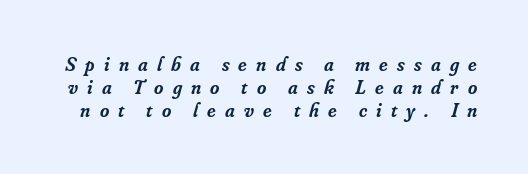
Q: Is the text bold? A: Semi-bold.
Q: Is the text italic (slanted)? A: Yes, it leans right by about 16 degrees.
Q: Is the text underlined? A: No.
Q: Is the spacing between letters normal or unusually wide? A: Unusually wide.
Q: Is the spacing between lines tight, normal or loose? A: Tight.
